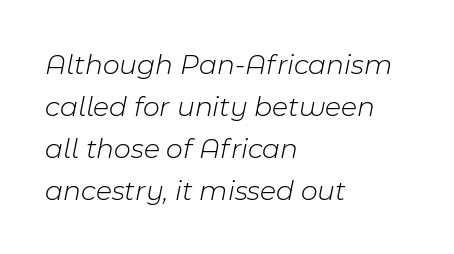
The image shows 29 px light type, italic (leaning right); set left-aligned, normal line spacing (1.45x), normal letter spacing, not underlined; low stroke contrast and a medium x-height.
